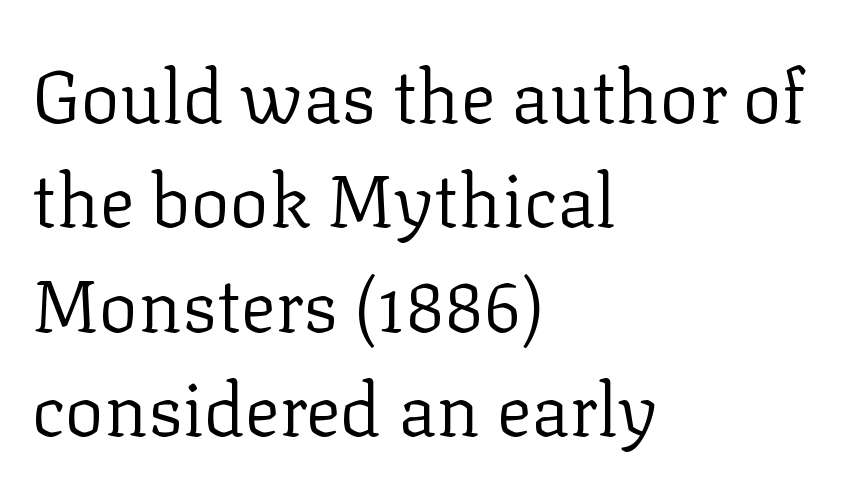
The rendering keeps characters at their native spacing. No word sits above an underline. Typographically, this falls in the serif category. Where is the straight margin? On the left. Is this a fixed-width face? No — the glyphs have proportional, varying widths.
